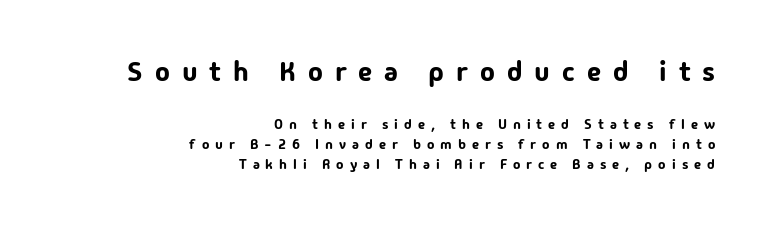
Just letters on the line, the space beneath them empty. The type is letterspaced generously, with wide tracking. Type style note: lacks serifs. Block one is the big one; block two sits smaller underneath. Varying glyph widths throughout — classic text-font behaviour.
